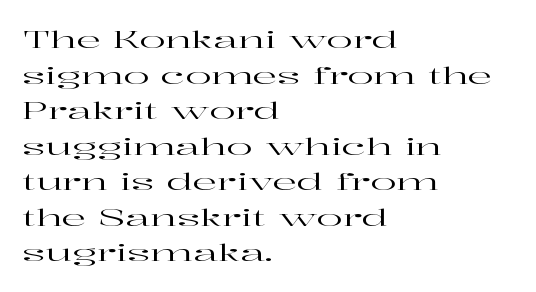
{"italic": "no", "underline": "no", "align": "left", "line_spacing": "normal", "line_spacing_ratio": 1.48, "letter_spacing": "normal", "letter_spacing_em": 0.0, "glyph_px": 24}
